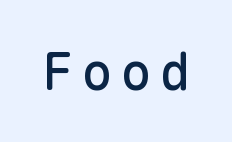
The image shows 52 px sans-serif type, upright, monospaced; set not underlined; low stroke contrast and a medium x-height.
